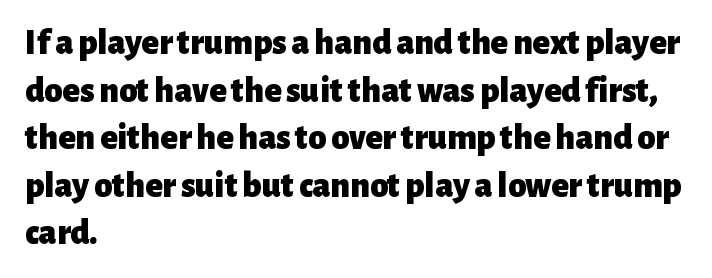
The image shows 36 px heavy sans-serif type, upright; set left-aligned, normal line spacing (1.32x), normal letter spacing, not underlined; low stroke contrast and a medium x-height.
